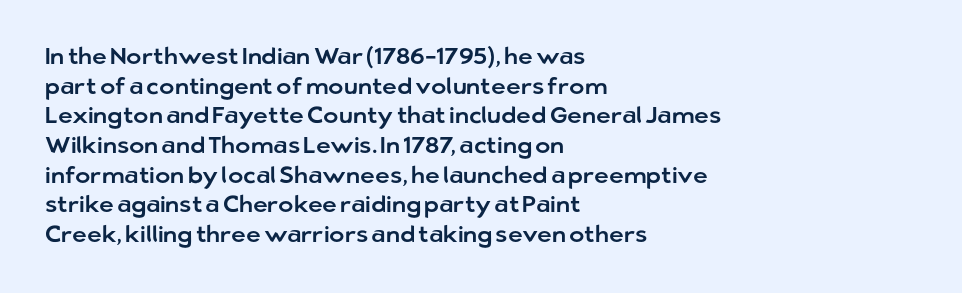
Descenders are the only things crossing below the line. A classic flush-left, rag-right setting is used for this passage. Upright lettering throughout. Quick note: interline space is typical. Letter spacing: default.
